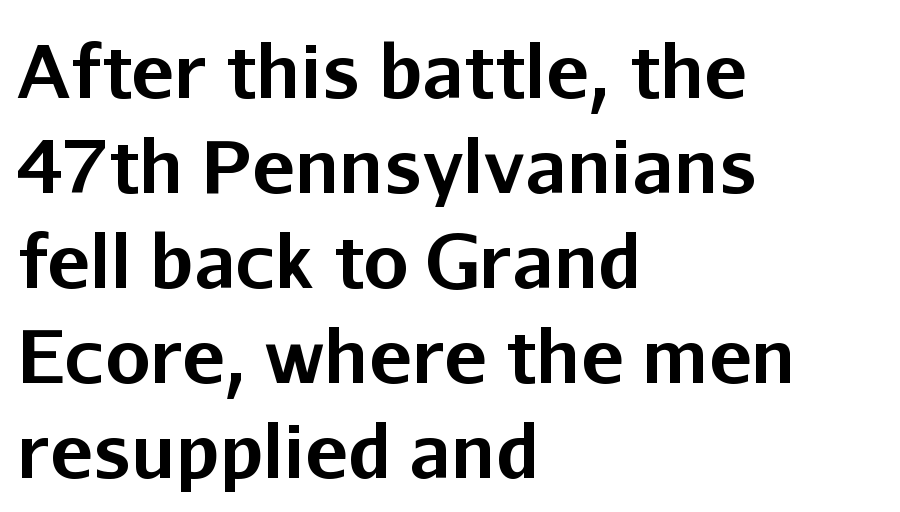
Q: Is the text bold? A: Yes.
Q: Is the text italic (slanted)? A: No, it is upright.
Q: Is the typeface a serif or a sans-serif typeface? A: Sans-serif.
Q: Is the text underlined? A: No.
Q: How is the paragraph aligned? A: Left-aligned.
Q: Is the spacing between letters normal or unusually wide? A: Normal.
Q: Is the spacing between lines tight, normal or loose? A: Normal.
Q: Width (condensed, normal, or wide)? A: Normal.
Q: Stroke contrast? A: Low.
Q: x-height? A: Medium.
Q: Monospaced? A: No.
